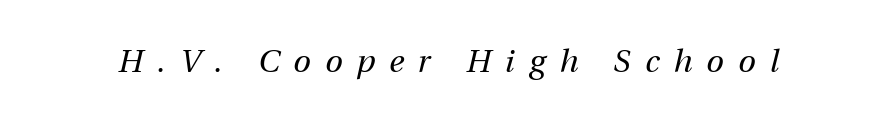
The letterforms sit at book weight or below. Looking at the ascenders, they clearly lean. The glyphs are unaccompanied by any horizontal stroke below them. You could not count columns in this text — the font is proportionally spaced.
